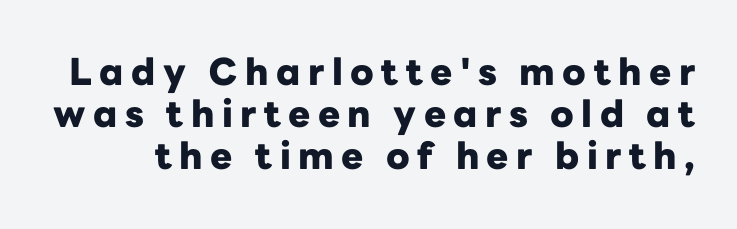
The image shows 37 px heavy sans-serif type, upright; set tight line spacing (1.14x), unusually wide letter spacing (+0.2 em), not underlined; low stroke contrast and a medium x-height.
